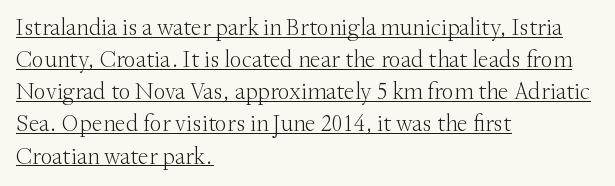
Q: Is the text bold? A: No.
Q: Is the text italic (slanted)? A: No, it is upright.
Q: Is the text underlined? A: Yes.
Q: How is the paragraph aligned? A: Left-aligned.
Q: Is the spacing between letters normal or unusually wide? A: Normal.
Q: Is the spacing between lines tight, normal or loose? A: Normal.
